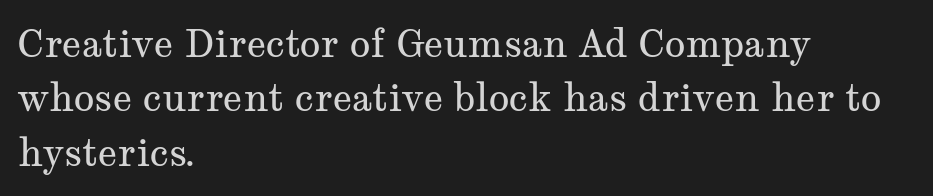
Clear beneath every line of the passage. Here the designer chose a conventional face with non-uniform glyph widths. The rag falls on the right side of this text block. Summary of weight: not heavy and not bold. Observe the serifs anchoring each vertical stroke in this sample.
